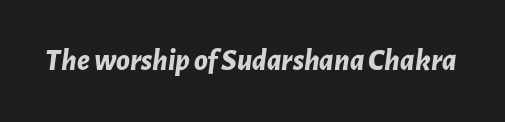
Italic? Definitely — the glyphs are oblique. Any mark beneath the type? The region is blank. A typesetter would call this proportional, since set widths differ per character. The rendering uses a bold face; every stroke is thick and dark. The letterforms sit shoulder to shoulder at normal distance.
